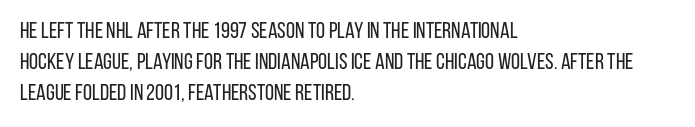
Posture: upright roman. The ragged edge is on the right, which tells us the setting is flush left. Reading down the column, the eye jumps a familiar distance to each next line. The specimen omits any rule beneath the text block's lines. The face looks like a standard text weight, possibly lighter.
